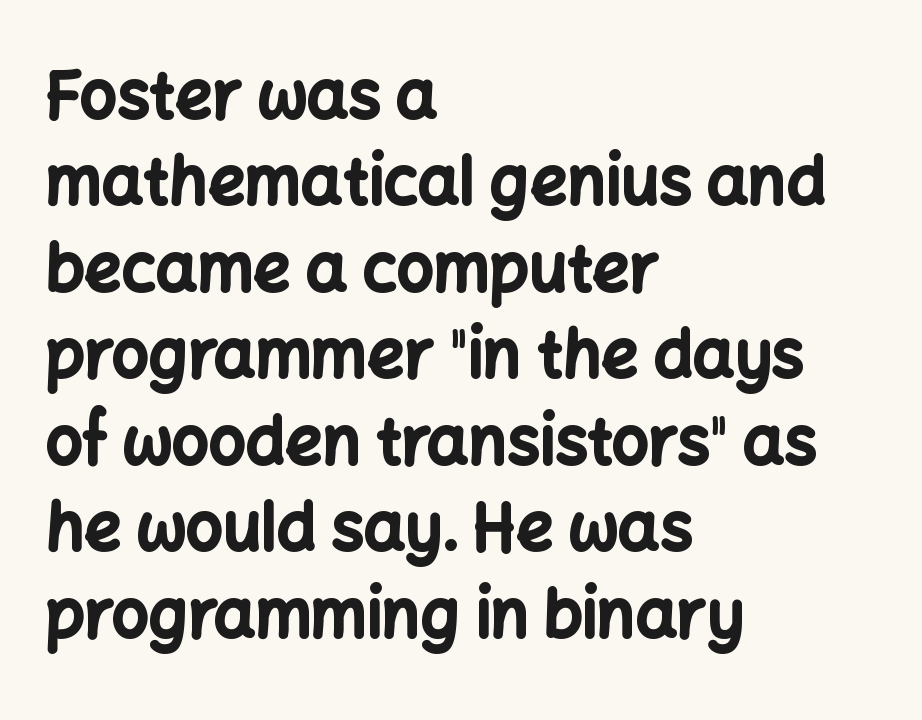
Q: Is the text bold? A: Yes.
Q: Is the text italic (slanted)? A: No, it is upright.
Q: Is the typeface a serif or a sans-serif typeface? A: Sans-serif.
Q: Is the text underlined? A: No.
Q: How is the paragraph aligned? A: Left-aligned.
Q: Is the spacing between letters normal or unusually wide? A: Normal.
Q: Is the spacing between lines tight, normal or loose? A: Normal.
Q: Width (condensed, normal, or wide)? A: Normal.
Q: Stroke contrast? A: Low.
Q: x-height? A: Medium.
Q: Monospaced? A: No.
